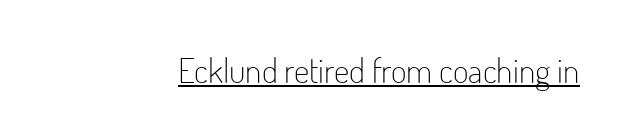
The image shows 34 px light, condensed sans-serif type, upright; set normal letter spacing, underlined; low stroke contrast and a small x-height.
